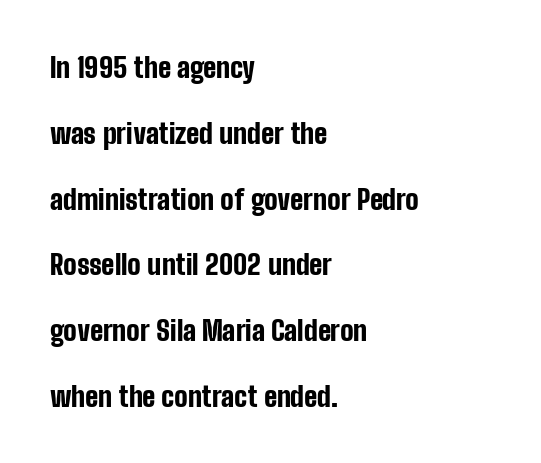
Q: Is the text bold? A: Yes.
Q: Is the text italic (slanted)? A: No, it is upright.
Q: Is the typeface a serif or a sans-serif typeface? A: Sans-serif.
Q: Is the text underlined? A: No.
Q: How is the paragraph aligned? A: Left-aligned.
Q: Is the spacing between letters normal or unusually wide? A: Normal.
Q: Is the spacing between lines tight, normal or loose? A: Loose.
Q: Width (condensed, normal, or wide)? A: Condensed.
Q: Stroke contrast? A: Low.
Q: x-height? A: Medium.
Q: Monospaced? A: No.
